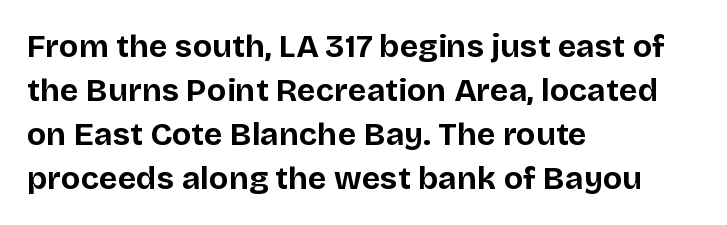
What stands out about the letter spacing? Nothing — it is the standard amount. The typesetter chose a ragged-right arrangement here. Think of a printed novel: that variable character pitch is what you see here. Stroke terminals: plain, sans-serif.
